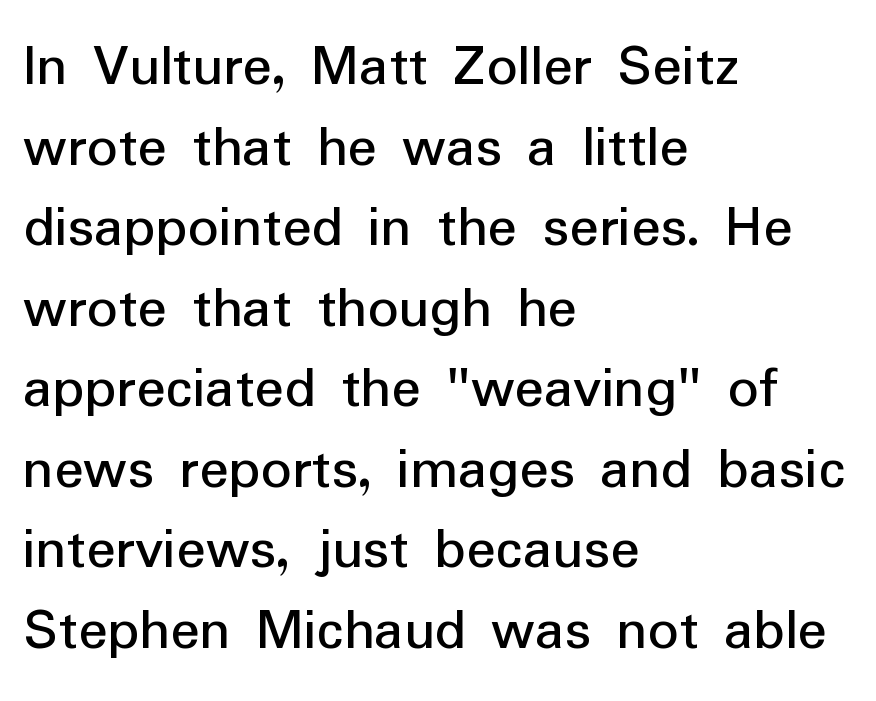
{"serif": "no", "italic": "no", "width": "normal", "stroke_contrast": "low", "x_height": "medium", "monospaced": "no", "underline": "no", "align": "left", "line_spacing": "normal", "line_spacing_ratio": 1.32, "letter_spacing": "normal", "letter_spacing_em": 0.0, "glyph_px": 61}
